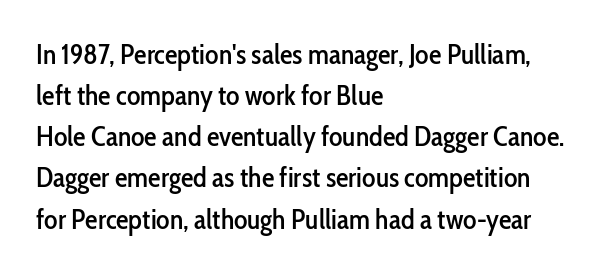
Nope, not italic — everything's standing straight. The letters sit at their default tracking, neither squeezed nor spread. Reading down the column, the eye jumps a familiar distance to each next line. This sample uses a sans-serif face.
